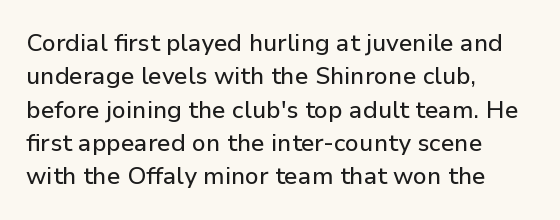
{"italic": "no", "underline": "no", "align": "left", "line_spacing": "normal", "line_spacing_ratio": 1.39, "letter_spacing": "normal", "letter_spacing_em": 0.0, "glyph_px": 24}
